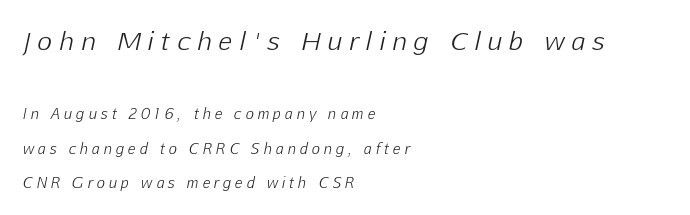
The image shows 25 px text type, italic (leaning right); set left-aligned, loose line spacing (2.46x), unusually wide letter spacing (+0.3 em), not underlined; the first (top) block is 1.79x larger.
